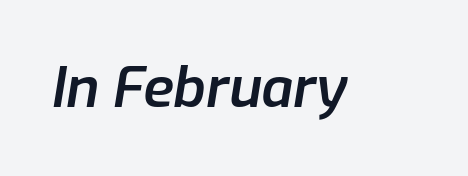
{"italic": "yes", "lean": "right", "slant_degrees": 9, "bold": "semi", "weight": "semibold", "width": "normal", "stroke_contrast": "low", "x_height": "medium", "monospaced": "no", "underline": "no", "letter_spacing": "normal", "letter_spacing_em": 0.0, "glyph_px": 56}
